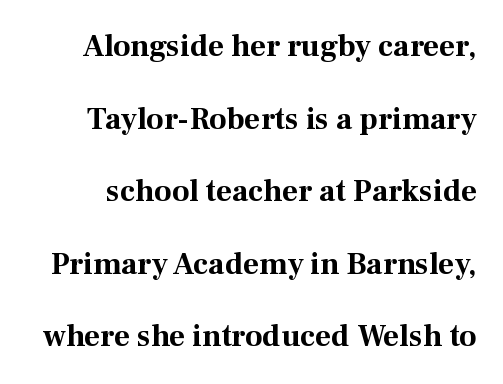
Q: Is the text bold? A: Yes.
Q: Is the text italic (slanted)? A: No, it is upright.
Q: Is the typeface a serif or a sans-serif typeface? A: Serif.
Q: Is the text underlined? A: No.
Q: Is the spacing between letters normal or unusually wide? A: Normal.
Q: Is the spacing between lines tight, normal or loose? A: Loose.
Q: Width (condensed, normal, or wide)? A: Normal.
Q: Stroke contrast? A: Medium.
Q: x-height? A: Medium.
Q: Monospaced? A: No.
